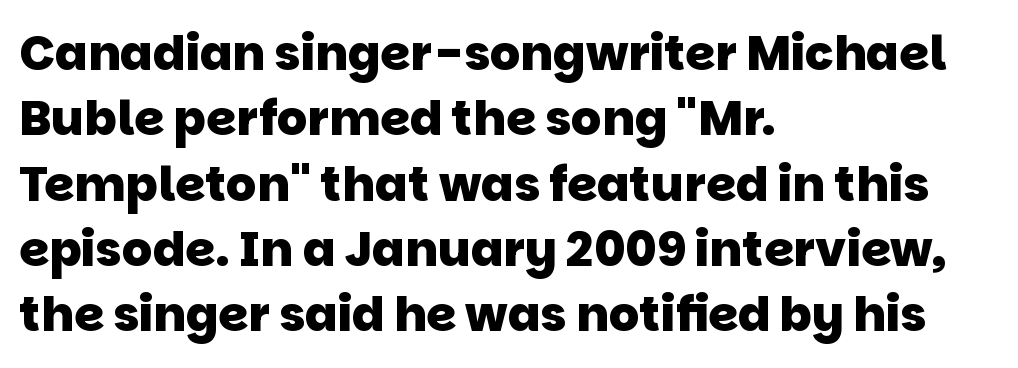
The image shows 48 px heavy sans-serif type; set left-aligned, normal line spacing (1.36x), normal letter spacing, not underlined; low stroke contrast and a large x-height.
